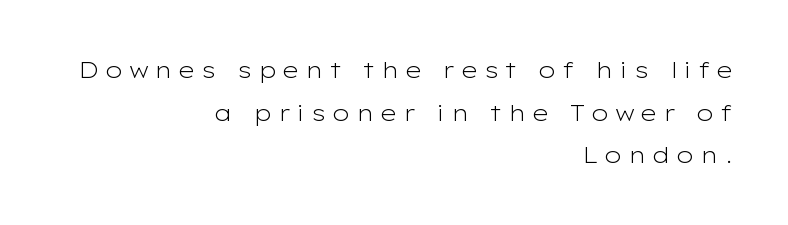
{"italic": "no", "bold": "no", "underline": "no", "align": "right", "line_spacing_ratio": 1.85, "letter_spacing": "wide", "letter_spacing_em": 0.25, "glyph_px": 23}
